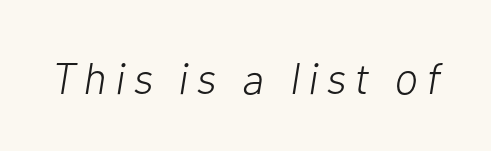
The whole block is typeset with a tilt. Weight: not bold — regular or lighter. Spacing verdict: proportional, widths tailored to each character. Words appear elongated and porous because spacing is wide. The baseline area is clear.
